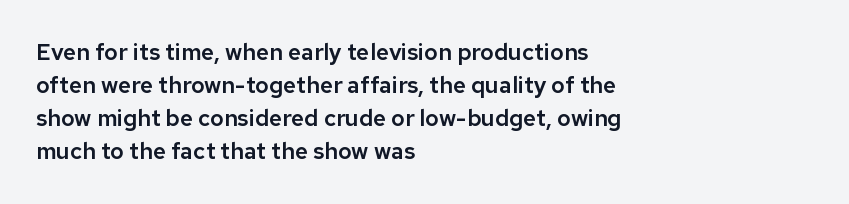
{"italic": "no", "underline": "no", "align": "left", "line_spacing": "normal", "line_spacing_ratio": 1.44, "letter_spacing": "normal", "letter_spacing_em": 0.0, "glyph_px": 23}
